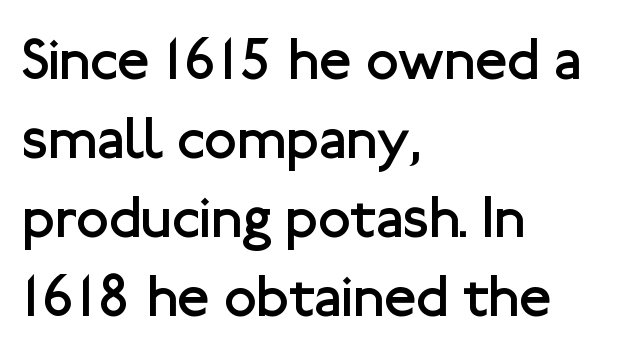
The image shows 59 px regular-weight sans-serif type, upright; set left-aligned, normal line spacing (1.34x), normal letter spacing, not underlined; low stroke contrast and a medium x-height.
